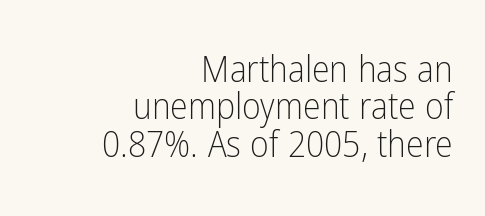
Q: Is the text bold? A: No.
Q: Is the text italic (slanted)? A: No, it is upright.
Q: Is the typeface a serif or a sans-serif typeface? A: Sans-serif.
Q: Is the text underlined? A: No.
Q: How is the paragraph aligned? A: Right-aligned.
Q: Is the spacing between letters normal or unusually wide? A: Normal.
Q: Is the spacing between lines tight, normal or loose? A: Tight.
Q: Width (condensed, normal, or wide)? A: Condensed.
Q: Stroke contrast? A: Low.
Q: x-height? A: Medium.
Q: Monospaced? A: No.
